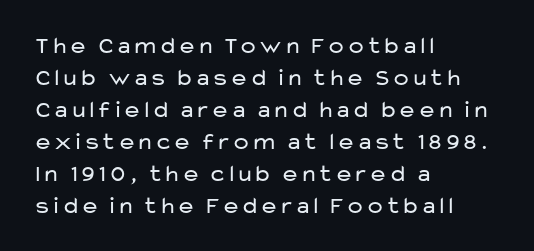
Q: Is the text bold? A: No.
Q: Is the text italic (slanted)? A: No, it is upright.
Q: Is the text underlined? A: No.
Q: How is the paragraph aligned? A: Left-aligned.
Q: Is the spacing between letters normal or unusually wide? A: Normal.
Q: Is the spacing between lines tight, normal or loose? A: Normal.
